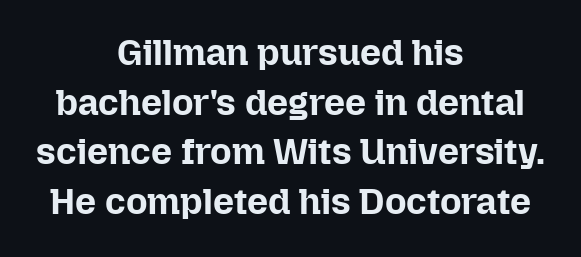
The image shows 37 px bold type, upright; set centered, normal line spacing (1.34x), normal letter spacing, not underlined; low stroke contrast and a medium x-height.
